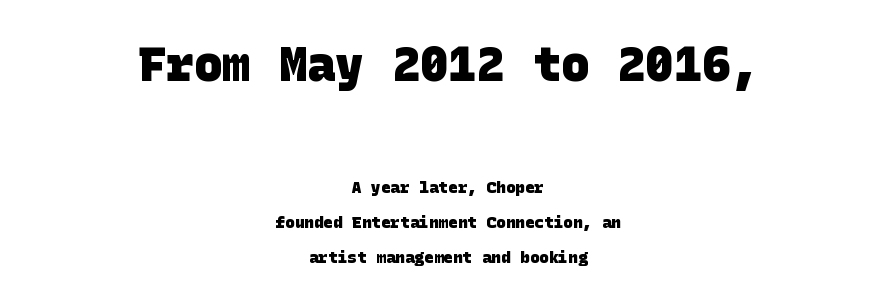
Examine the stroke ends and you'll find no serifs. A clean baseline with only descenders dipping below it. How are the letters spaced? Ordinarily, with no added tracking. The letters in the upper block stand taller than those in the block below. The strokes are fattened all the way to bold. Teacher's note: observe the equal gaps on both sides — that is centered alignment.
